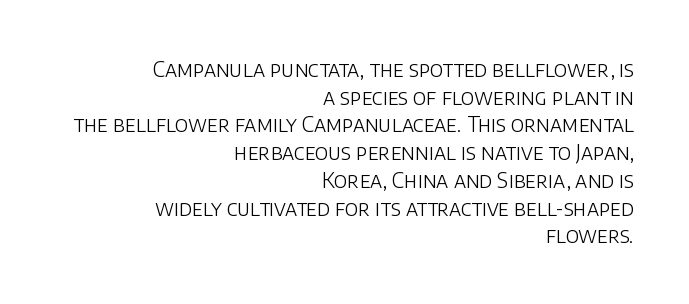
Q: Is the text bold? A: No.
Q: Is the text italic (slanted)? A: No, it is upright.
Q: Is the text underlined? A: No.
Q: How is the paragraph aligned? A: Right-aligned.
Q: Is the spacing between letters normal or unusually wide? A: Normal.
Q: Is the spacing between lines tight, normal or loose? A: Normal.
